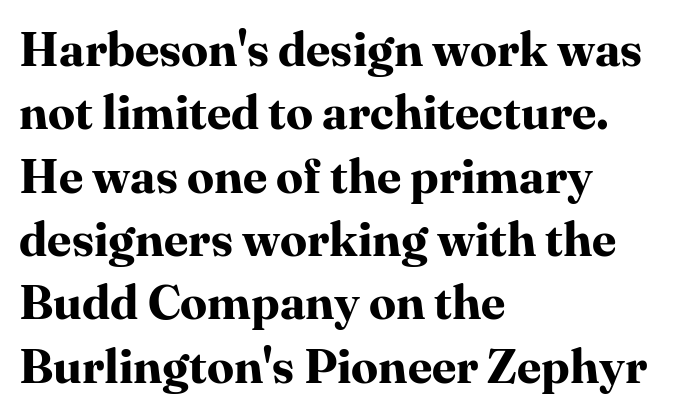
The face used here is proportionally spaced, like ordinary book or web type. Leading matches the norm, producing a regular column. Vertical strokes here are truly vertical. Layout note: lines flush left. This rendering employs a face with finishing strokes, i.e., a serif. The strokes are fattened all the way to bold.
